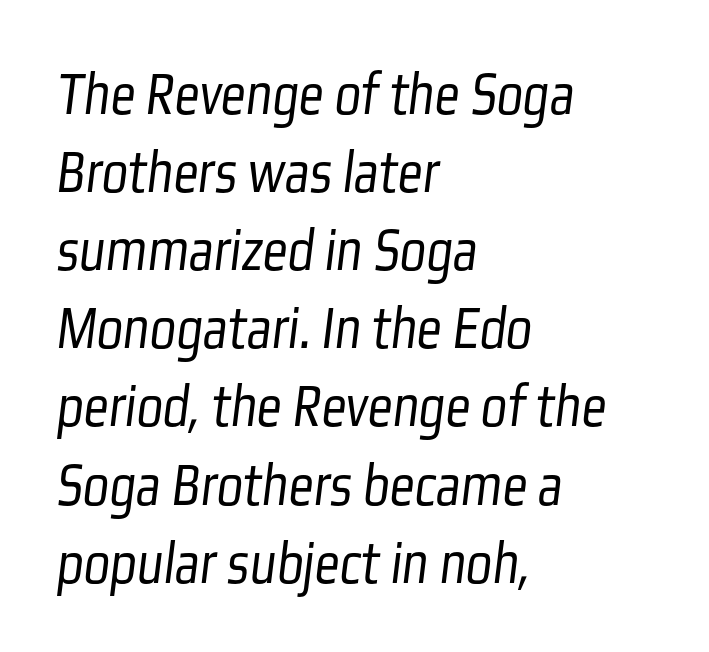
The image shows 62 px light, condensed sans-serif type; set left-aligned, normal line spacing (1.26x), normal letter spacing, not underlined; low stroke contrast and a medium x-height.
